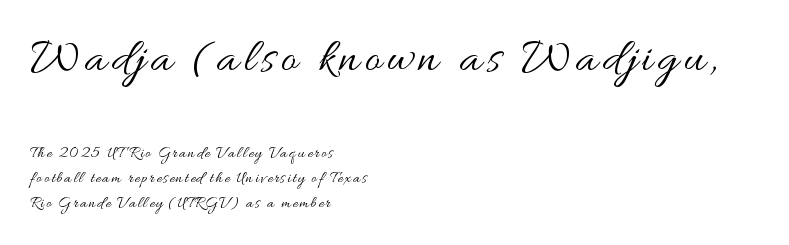
Here the designer chose a conventional face with non-uniform glyph widths. Layout note: lines flush left. Of the two passages, the one on top uses the larger point size. A light-to-regular cut is what we see here.
